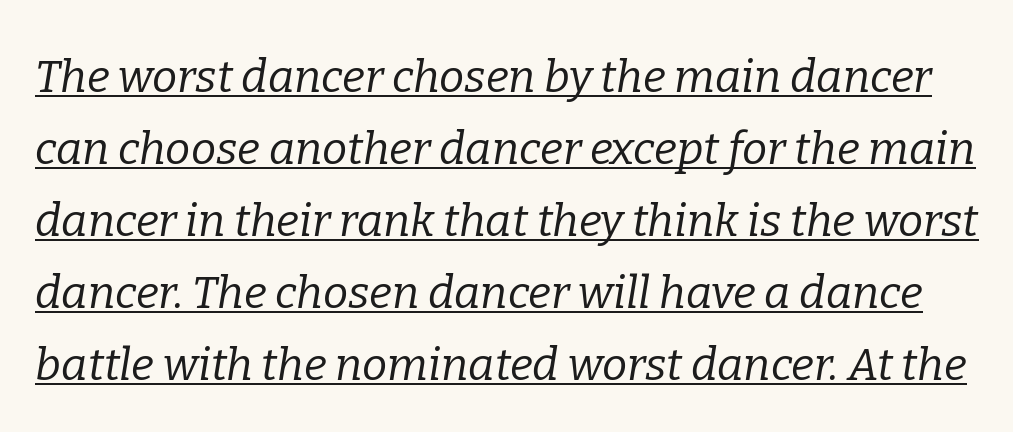
Caption: standard tracking, unaltered. Is this a heavy cut? Hardly; it is regular or lighter. Yep, that's italic — everything's leaning. Letterform terminals end in serifs throughout the passage. A normal amount of white space separates one row of letters from the next. Varying glyph widths throughout — classic text-font behaviour.
